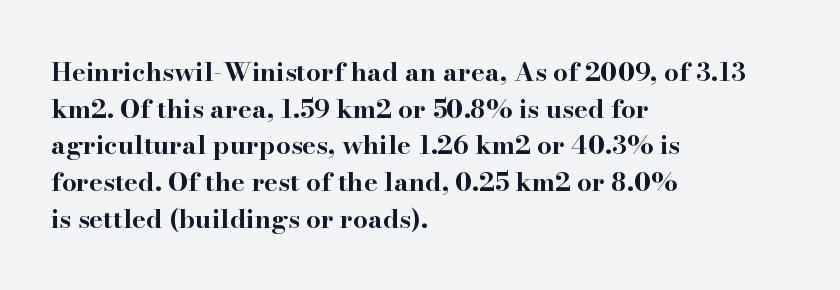
Caption: multi-line text, flush left, ragged right. Look at the tracking — it's just the regular setting, nothing added. Upright lettering throughout. The passage shown is emphatically bold. The passage shown is not underscored anywhere.
